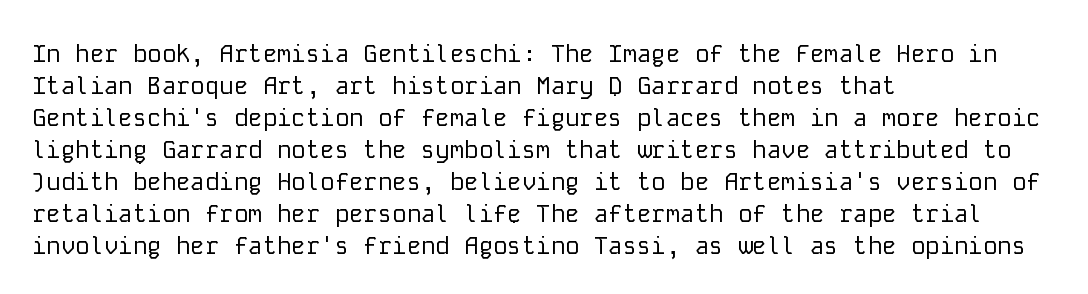
{"italic": "no", "bold": "no", "underline": "no", "align": "left", "line_spacing": "normal", "line_spacing_ratio": 1.33, "letter_spacing": "normal", "letter_spacing_em": 0.0, "glyph_px": 24}
